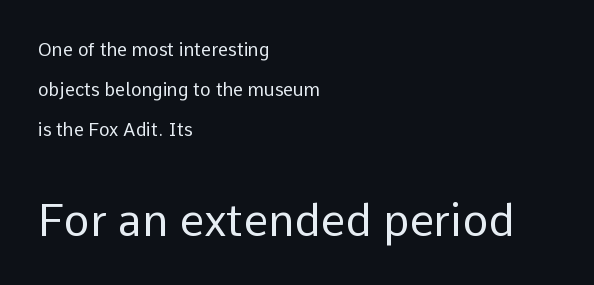
{"serif": "no", "italic": "no", "bold": "no", "weight": "regular", "width": "normal", "stroke_contrast": "low", "x_height": "medium", "monospaced": "no", "underline": "no", "align": "left", "line_spacing": "loose", "line_spacing_ratio": 2.21, "letter_spacing": "normal", "letter_spacing_em": 0.0, "larger_block": "second", "size_ratio": 2.44, "glyph_px": 44}
